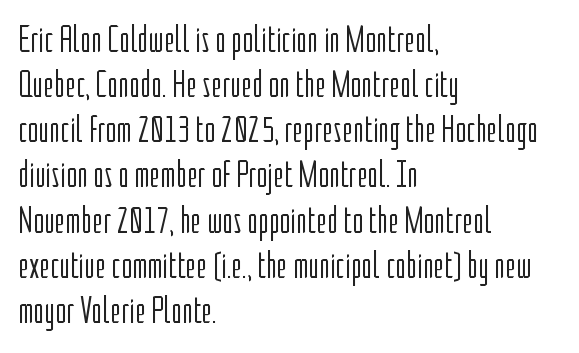
Q: Is the text bold? A: No.
Q: Is the text italic (slanted)? A: No, it is upright.
Q: Is the typeface a serif or a sans-serif typeface? A: Sans-serif.
Q: Is the text underlined? A: No.
Q: How is the paragraph aligned? A: Left-aligned.
Q: Is the spacing between letters normal or unusually wide? A: Normal.
Q: Width (condensed, normal, or wide)? A: Condensed.
Q: Stroke contrast? A: Low.
Q: x-height? A: Medium.
Q: Monospaced? A: No.
